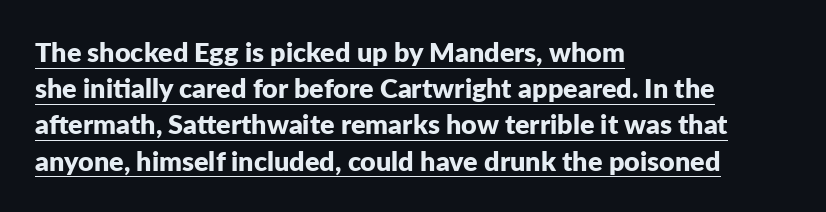
Q: Is the text bold? A: Yes.
Q: Is the text italic (slanted)? A: No, it is upright.
Q: Is the text underlined? A: Yes.
Q: How is the paragraph aligned? A: Left-aligned.
Q: Is the spacing between letters normal or unusually wide? A: Normal.
Q: Is the spacing between lines tight, normal or loose? A: Normal.
